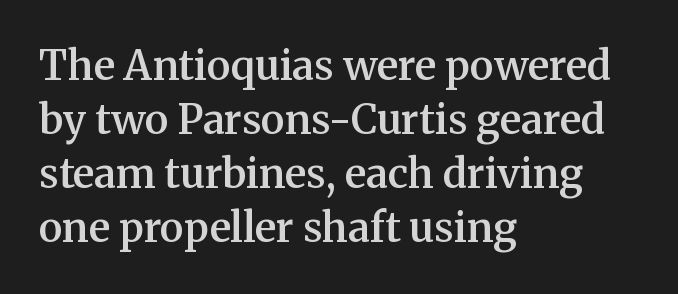
Q: Is the text bold? A: Semi-bold.
Q: Is the text italic (slanted)? A: No, it is upright.
Q: Is the typeface a serif or a sans-serif typeface? A: Serif.
Q: Is the text underlined? A: No.
Q: How is the paragraph aligned? A: Left-aligned.
Q: Is the spacing between letters normal or unusually wide? A: Normal.
Q: Is the spacing between lines tight, normal or loose? A: Normal.
Q: Width (condensed, normal, or wide)? A: Normal.
Q: Stroke contrast? A: Medium.
Q: x-height? A: Medium.
Q: Monospaced? A: No.
